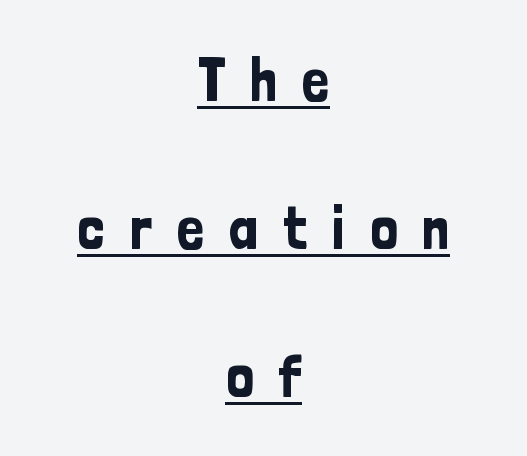
Q: Is the text italic (slanted)? A: No, it is upright.
Q: Is the typeface a serif or a sans-serif typeface? A: Sans-serif.
Q: Is the text underlined? A: Yes.
Q: How is the paragraph aligned? A: Centered.
Q: Is the spacing between letters normal or unusually wide? A: Unusually wide.
Q: Is the spacing between lines tight, normal or loose? A: Loose.
Q: Width (condensed, normal, or wide)? A: Condensed.
Q: Stroke contrast? A: Low.
Q: x-height? A: Medium.
Q: Monospaced? A: No.
